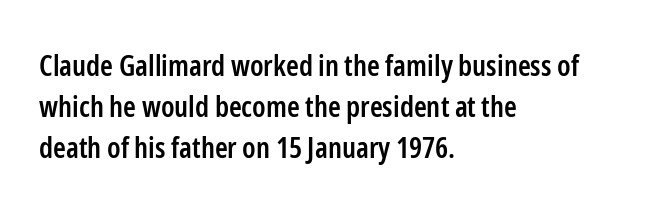
The space between consecutive lines is moderate. These lines were composed using upright roman letters. A classic flush-left, rag-right setting is used for this passage. Heft: intermediate — a semibold. Each row of text sits above clean, open space. To sum up the face: it is a sans, with no serifs.
